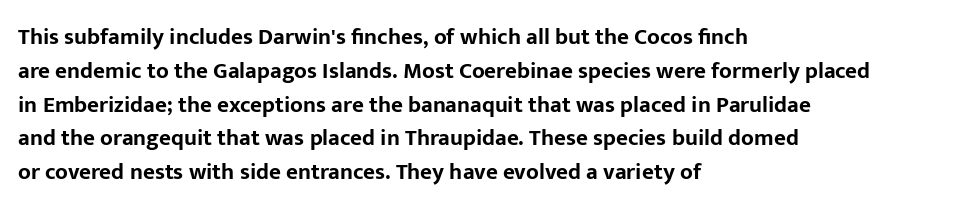
{"italic": "no", "bold": "yes", "underline": "no", "align": "left", "line_spacing": "normal", "line_spacing_ratio": 1.47, "letter_spacing": "normal", "letter_spacing_em": 0.0, "glyph_px": 23}
